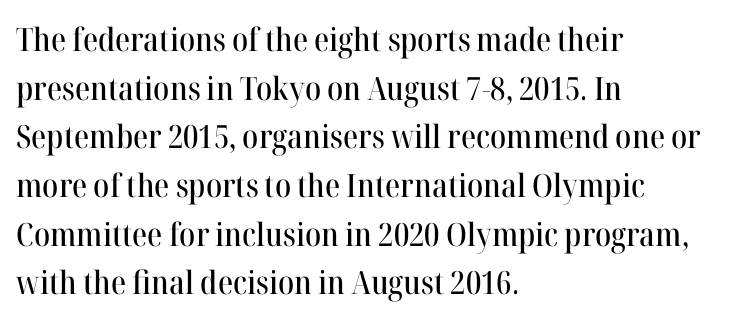
Q: Is the text italic (slanted)? A: No, it is upright.
Q: Is the typeface a serif or a sans-serif typeface? A: Serif.
Q: Is the text underlined? A: No.
Q: How is the paragraph aligned? A: Left-aligned.
Q: Is the spacing between letters normal or unusually wide? A: Normal.
Q: Is the spacing between lines tight, normal or loose? A: Normal.
Q: Width (condensed, normal, or wide)? A: Normal.
Q: Stroke contrast? A: High.
Q: x-height? A: Medium.
Q: Monospaced? A: No.
